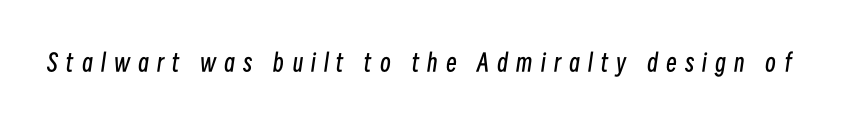
The image shows 24 px text type, italic (leaning right); set unusually wide letter spacing (+0.34 em), not underlined.
